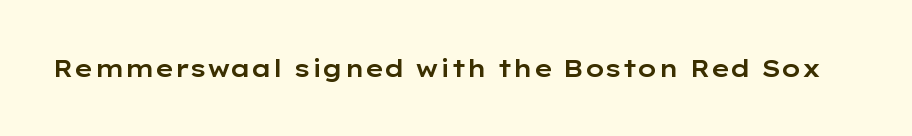
The image shows 24 px text type, upright; set normal letter spacing, not underlined.
